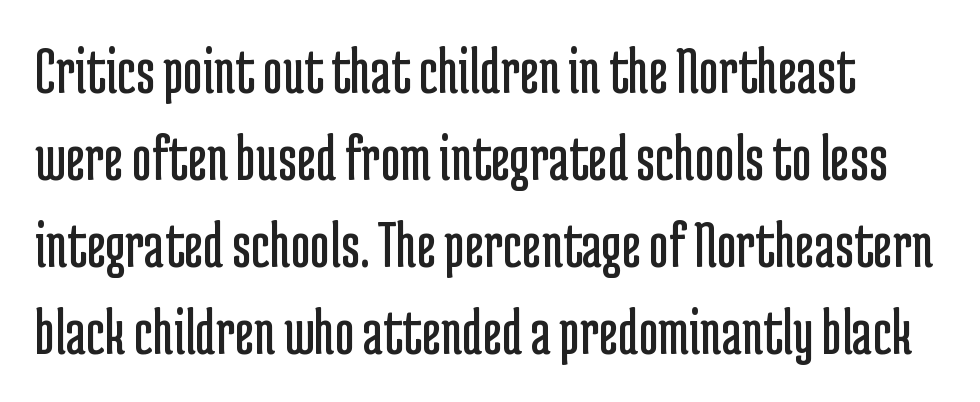
Q: Is the text bold? A: No.
Q: Is the text italic (slanted)? A: No, it is upright.
Q: Is the typeface a serif or a sans-serif typeface? A: Sans-serif.
Q: Is the text underlined? A: No.
Q: Is the spacing between letters normal or unusually wide? A: Normal.
Q: Is the spacing between lines tight, normal or loose? A: Normal.
Q: Width (condensed, normal, or wide)? A: Condensed.
Q: Stroke contrast? A: Low.
Q: x-height? A: Medium.
Q: Monospaced? A: No.
